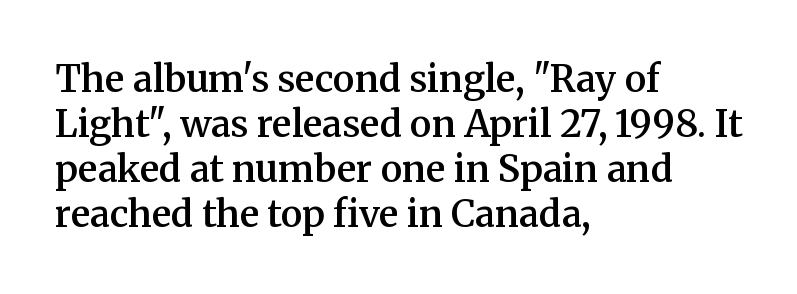
The image shows 37 px semibold serif type, upright; set left-aligned, line spacing 1.22x, normal letter spacing, not underlined; medium stroke contrast and a medium x-height.
